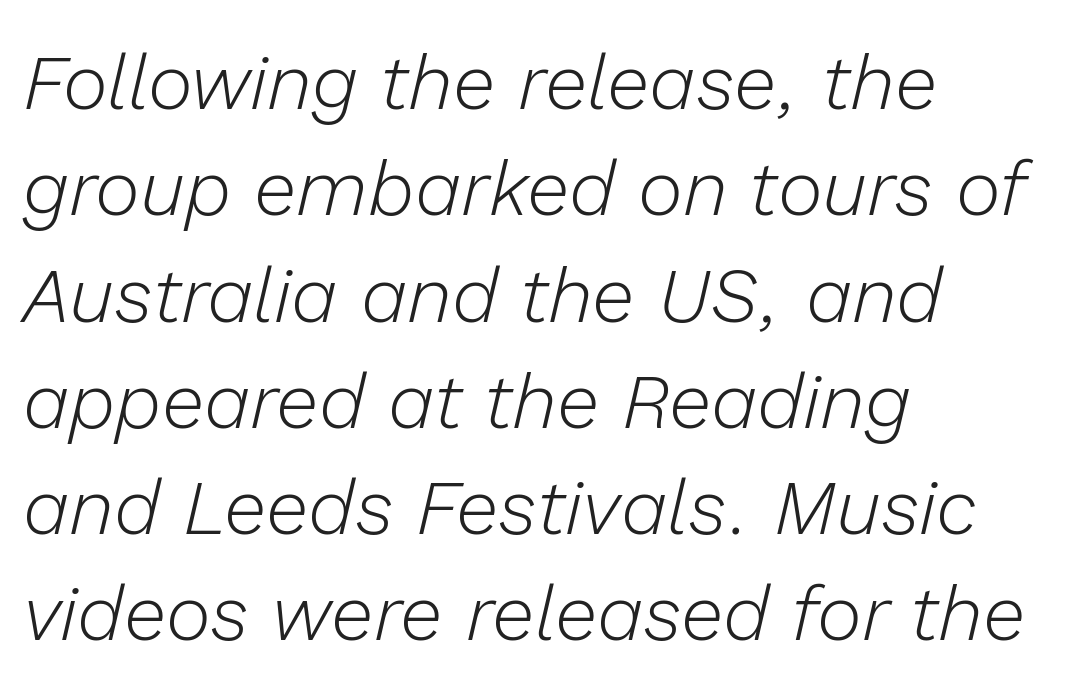
The words here are not underlined. A typesetter would call this zero additional tracking. This sample has the flowing, uneven cadence of proportional lettering. Vertically, the passage feels balanced, rows spaced as you'd expect. Caption: multi-line text, flush left, ragged right.
